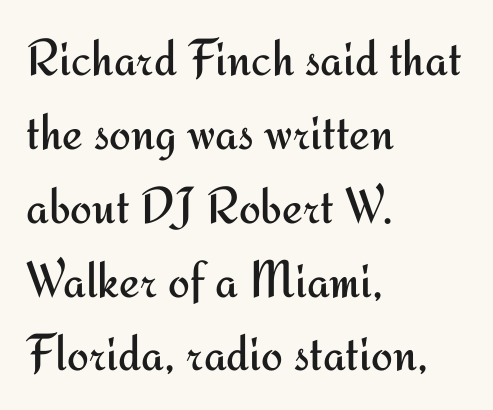
{"serif": "no", "italic": "no", "bold": "no", "weight": "regular", "width": "normal", "stroke_contrast": "medium", "x_height": "small", "monospaced": "no", "underline": "no", "align": "left", "line_spacing": "normal", "line_spacing_ratio": 1.42, "letter_spacing": "normal", "letter_spacing_em": 0.0, "glyph_px": 52}
